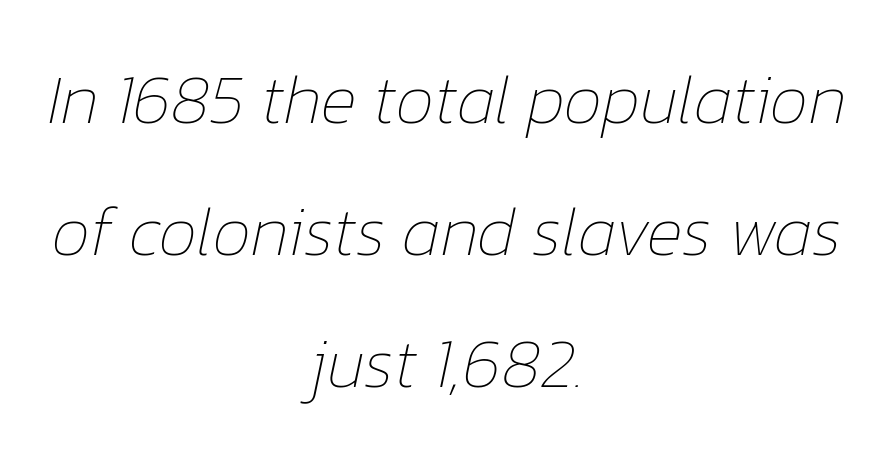
Q: Is the text bold? A: No.
Q: Is the text italic (slanted)? A: Yes, it leans right by about 12 degrees.
Q: Is the text underlined? A: No.
Q: How is the paragraph aligned? A: Centered.
Q: Is the spacing between letters normal or unusually wide? A: Normal.
Q: Is the spacing between lines tight, normal or loose? A: Loose.
Q: Width (condensed, normal, or wide)? A: Normal.
Q: Stroke contrast? A: Low.
Q: x-height? A: Medium.
Q: Monospaced? A: No.
